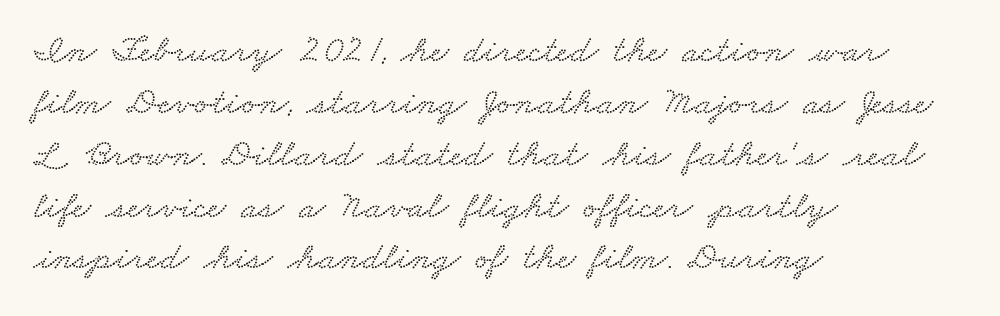
Compared with a centered layout, this one pins lines to the left instead. Regular leading. Think of a printed novel: that variable character pitch is what you see here. The passage shown is not underscored anywhere. Characters follow at the spacing the type designer built in.
